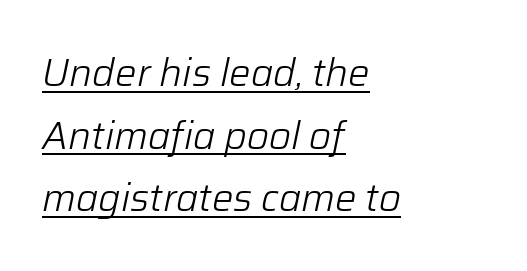
Q: Is the text bold? A: No.
Q: Is the text italic (slanted)? A: Yes, it leans right by about 12 degrees.
Q: Is the text underlined? A: Yes.
Q: How is the paragraph aligned? A: Left-aligned.
Q: Is the spacing between letters normal or unusually wide? A: Normal.
Q: Is the spacing between lines tight, normal or loose? A: Normal.
Q: Width (condensed, normal, or wide)? A: Normal.
Q: Stroke contrast? A: Low.
Q: x-height? A: Medium.
Q: Monospaced? A: No.
